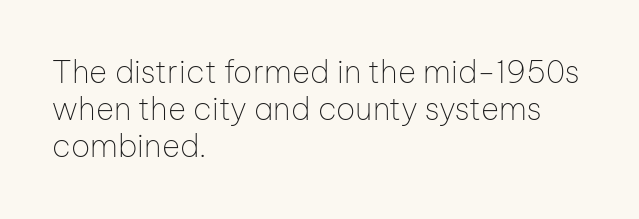
{"serif": "no", "italic": "no", "bold": "no", "weight": "thin", "width": "normal", "stroke_contrast": "low", "x_height": "medium", "monospaced": "no", "underline": "no", "align": "left", "line_spacing_ratio": 1.2, "letter_spacing": "normal", "letter_spacing_em": 0.0, "glyph_px": 31}
